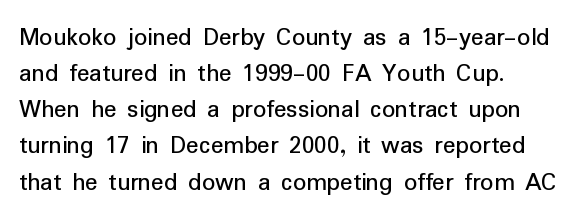
The image shows 26 px text type, upright; set left-aligned, normal line spacing (1.39x), normal letter spacing, not underlined.
